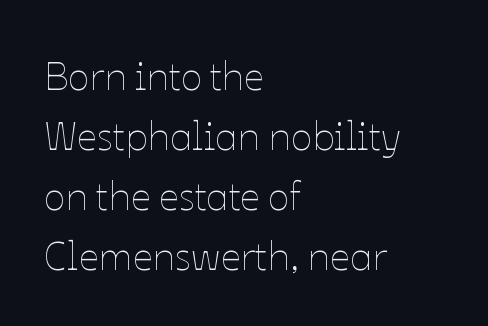
No letter is thick-stroked: the sample isn't bold. This block has exactly the height ordinary leading produces. Type without underlining. Horizontal alignment here is leftward, the default for most running prose.
